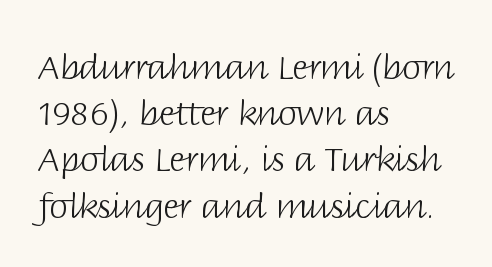
{"serif": "no", "italic": "no", "bold": "no", "weight": "light", "width": "normal", "stroke_contrast": "low", "x_height": "large", "monospaced": "no", "underline": "no", "align": "left", "line_spacing": "normal", "line_spacing_ratio": 1.36, "letter_spacing": "normal", "letter_spacing_em": 0.0, "glyph_px": 34}
